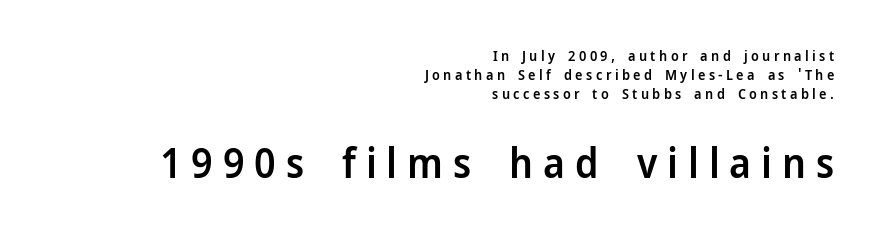
Q: Is the text bold? A: Semi-bold.
Q: Is the text italic (slanted)? A: No, it is upright.
Q: Is the typeface a serif or a sans-serif typeface? A: Sans-serif.
Q: Is the text underlined? A: No.
Q: How is the paragraph aligned? A: Right-aligned.
Q: Is the spacing between letters normal or unusually wide? A: Unusually wide.
Q: Is the spacing between lines tight, normal or loose? A: Normal.
Q: Which block of text is set in a larger size, the first (top) or the second (bottom)? A: The second (bottom) one.
Q: Width (condensed, normal, or wide)? A: Normal.
Q: Stroke contrast? A: Low.
Q: x-height? A: Medium.
Q: Monospaced? A: No.
